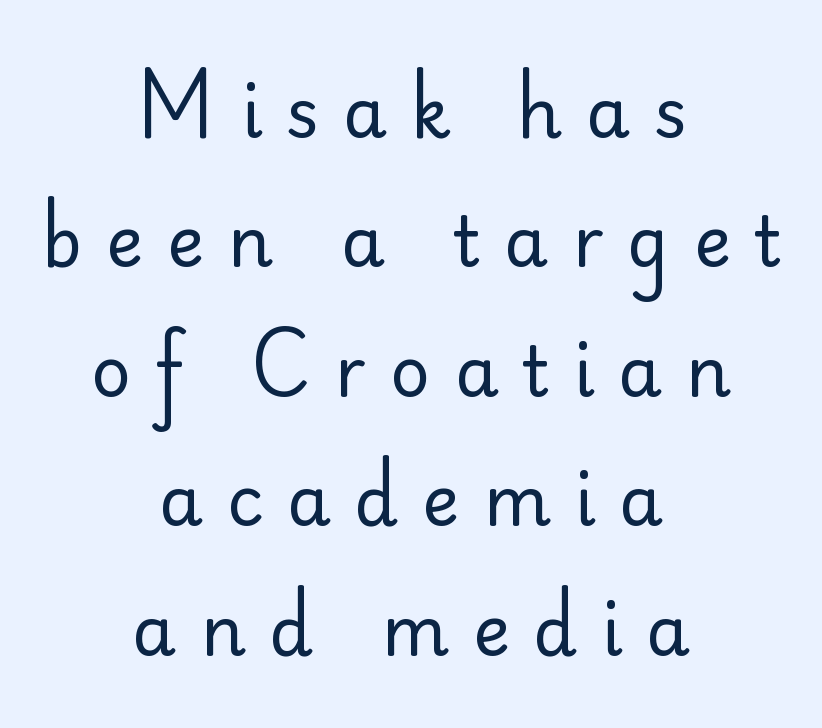
The space directly below the letters is spotless. These lines are centered, leaving both edges ragged. Do the characters align in a grid? No, the font is proportional. Substantial extra tracking has been applied to these lines. If you drew a line through each stem, it would be perfectly vertical. This is sans-serif lettering, the kind often seen on screens and signage.
